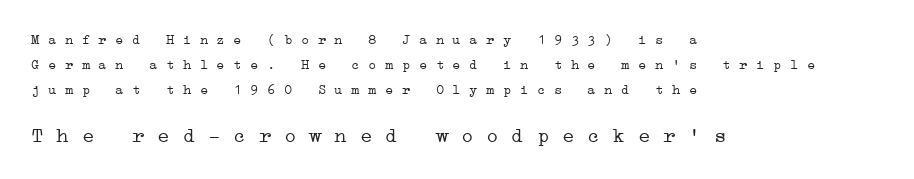
The image shows 21 px text type; set left-aligned, line spacing 1.8x, normal letter spacing, not underlined; the second (bottom) block is 1.5x larger.
